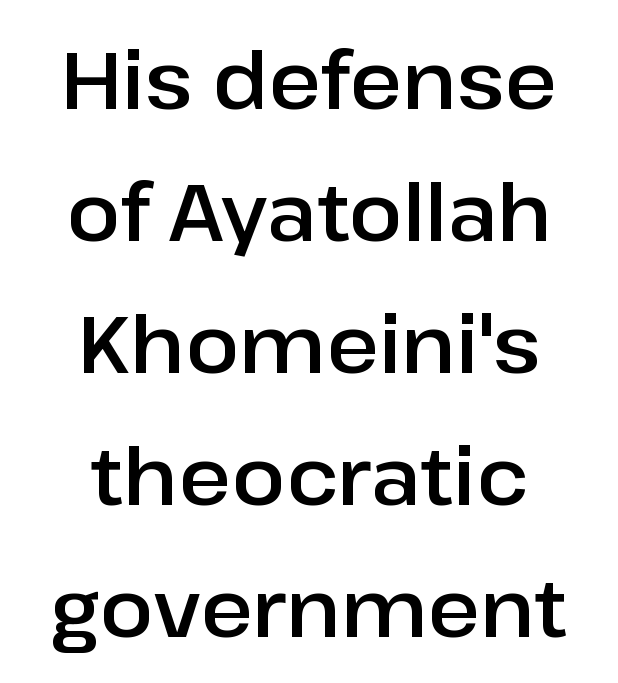
{"serif": "no", "italic": "no", "width": "normal", "stroke_contrast": "low", "x_height": "medium", "monospaced": "no", "underline": "no", "align": "center", "line_spacing": "normal", "line_spacing_ratio": 1.65, "letter_spacing": "normal", "letter_spacing_em": 0.0, "glyph_px": 80}
